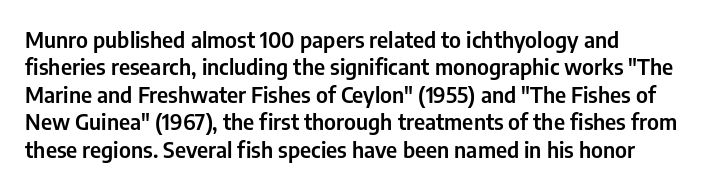
{"italic": "no", "underline": "no", "align": "left", "line_spacing": "normal", "line_spacing_ratio": 1.25, "letter_spacing": "normal", "letter_spacing_em": 0.0, "glyph_px": 22}
